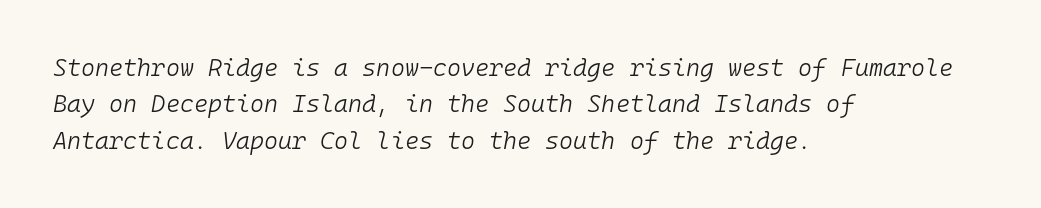
{"italic": "yes", "lean": "right", "slant_degrees": 10, "bold": "no", "underline": "no", "align": "left", "line_spacing": "normal", "line_spacing_ratio": 1.52, "letter_spacing": "normal", "letter_spacing_em": 0.0, "glyph_px": 24}
